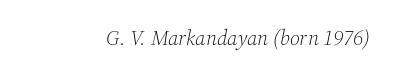
Q: Is the text bold? A: No.
Q: Is the text italic (slanted)? A: Yes, it leans right by about 12 degrees.
Q: Is the text underlined? A: No.
Q: Is the spacing between letters normal or unusually wide? A: Normal.
